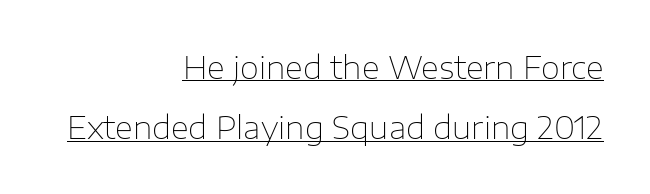
The image shows 31 px thin sans-serif type, upright; set right-aligned, loose line spacing (1.94x), normal letter spacing, underlined; low stroke contrast and a medium x-height.
